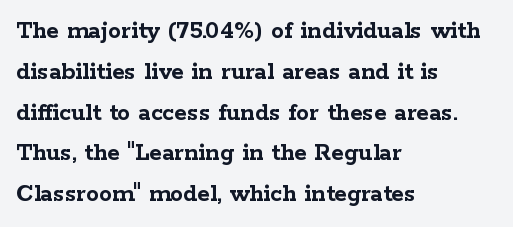
{"italic": "no", "bold": "yes", "underline": "no", "align": "left", "line_spacing": "normal", "line_spacing_ratio": 1.57, "letter_spacing": "normal", "letter_spacing_em": 0.0, "glyph_px": 26}
